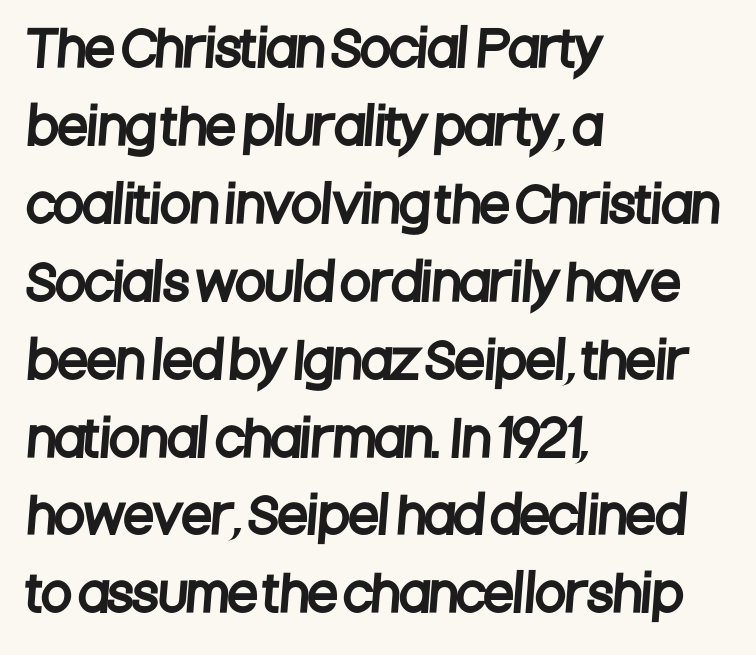
Rows of type keep a routine distance in the vertical direction. Which margin do the lines hug? The left one — the right edge is uneven. Think of a printed novel: that variable character pitch is what you see here. A typesetter would call this zero additional tracking.
